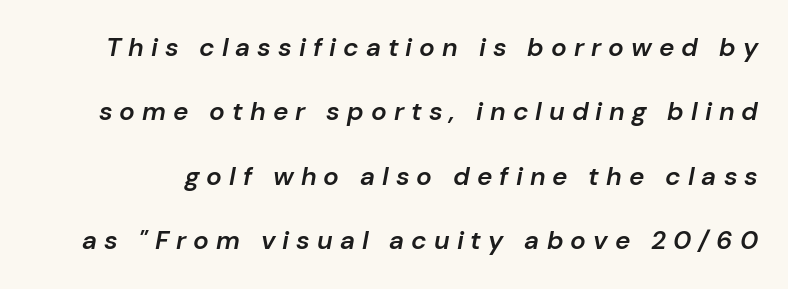
The image shows 26 px text type, italic (leaning right); set loose line spacing (2.48x), unusually wide letter spacing (+0.27 em), not underlined.
